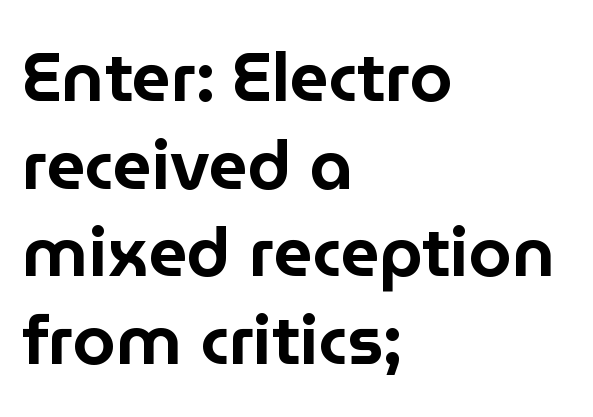
Think of a printed novel: that variable character pitch is what you see here. Observe the absence of serifs on each vertical stroke in this sample. The vertical gap from one line to the next is medium. A classic flush-left, rag-right setting is used for this passage.
